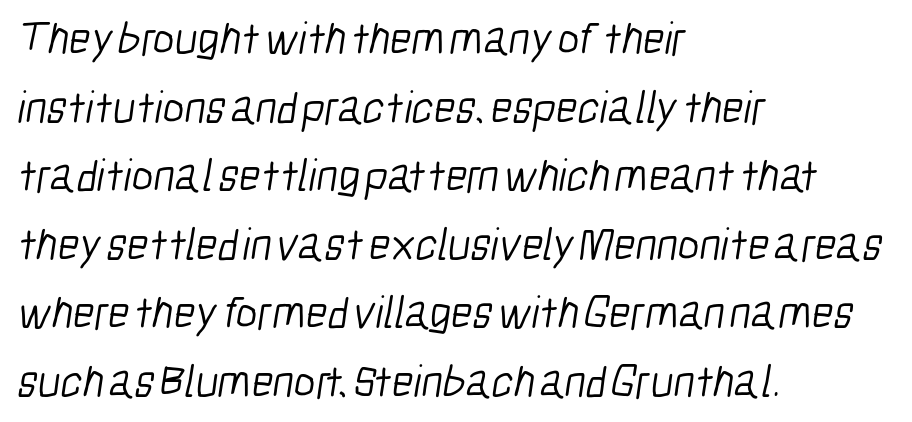
These lines are set flush left with a ragged right edge. Character widths vary here, with narrow letters taking less room than wide ones. These glyphs show unthickened strokes, regular width or finer. This sample keeps an unexceptional amount of space between lines.
